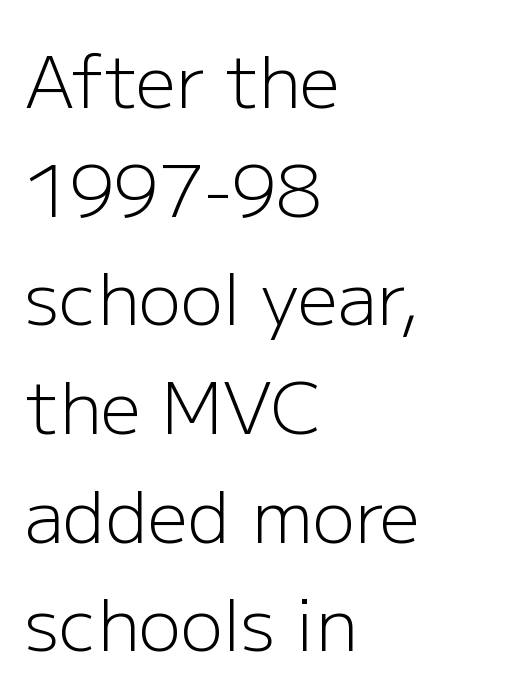
{"serif": "no", "italic": "no", "bold": "no", "weight": "light", "width": "normal", "stroke_contrast": "low", "x_height": "medium", "monospaced": "no", "underline": "no", "align": "left", "line_spacing": "normal", "line_spacing_ratio": 1.53, "letter_spacing": "normal", "letter_spacing_em": 0.0, "glyph_px": 71}
